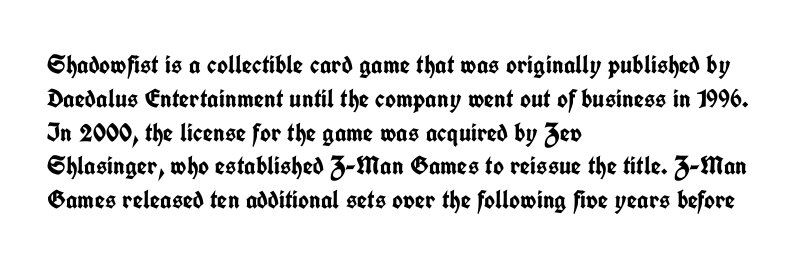
Notice how the stems are strictly vertical — no italics here. The passage shown is emphatically bold. Students, observe: this is what conventionally led text looks like. You could call the tracking neutral — neither tight nor loose. The ragged edge is on the right, which tells us the setting is flush left. Descenders are the only things crossing below the line.
